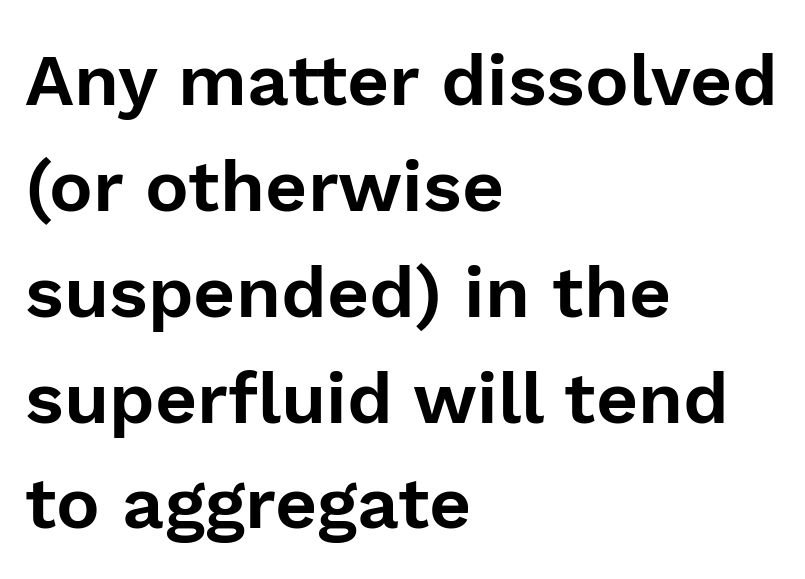
No word sits above an underline. Nobody touched the tracking dial on this one. Is the block centered? No — it sits flush against the left margin. Serifs: no, the terminals of the letterforms are clean. The letters advance in unequal steps, a hallmark of proportional type. If you drew a line through each stem, it would be perfectly vertical.
